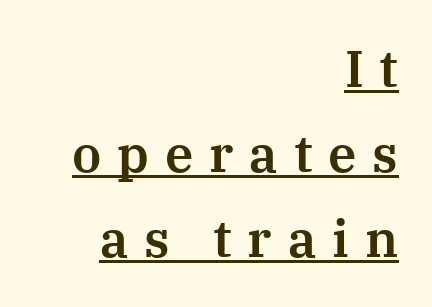
Q: Is the text italic (slanted)? A: No, it is upright.
Q: Is the typeface a serif or a sans-serif typeface? A: Serif.
Q: Is the text underlined? A: Yes.
Q: How is the paragraph aligned? A: Right-aligned.
Q: Is the spacing between letters normal or unusually wide? A: Unusually wide.
Q: Is the spacing between lines tight, normal or loose? A: Normal.
Q: Width (condensed, normal, or wide)? A: Normal.
Q: Stroke contrast? A: Medium.
Q: x-height? A: Medium.
Q: Monospaced? A: No.
